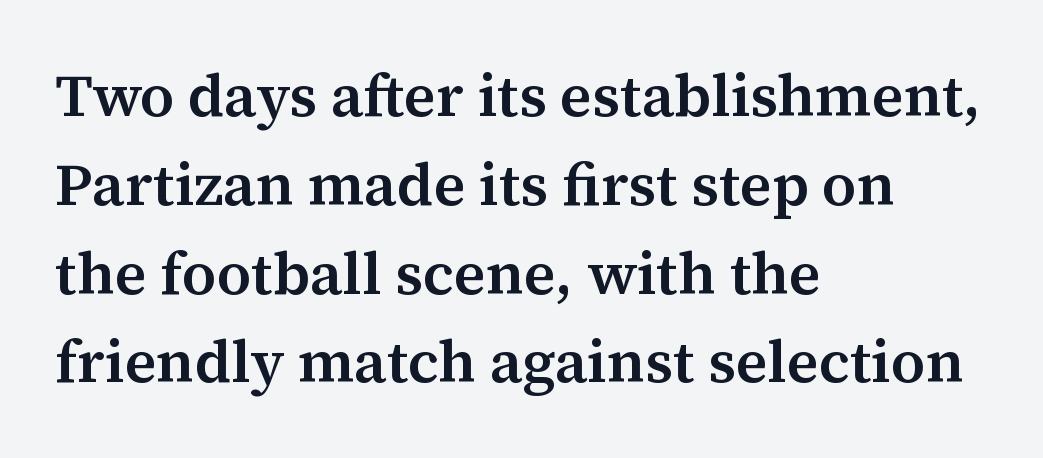
{"serif": "yes", "italic": "no", "bold": "semi", "weight": "semibold", "width": "normal", "stroke_contrast": "medium", "x_height": "medium", "monospaced": "no", "underline": "no", "align": "left", "line_spacing": "normal", "line_spacing_ratio": 1.48, "letter_spacing": "normal", "letter_spacing_em": 0.0, "glyph_px": 60}
